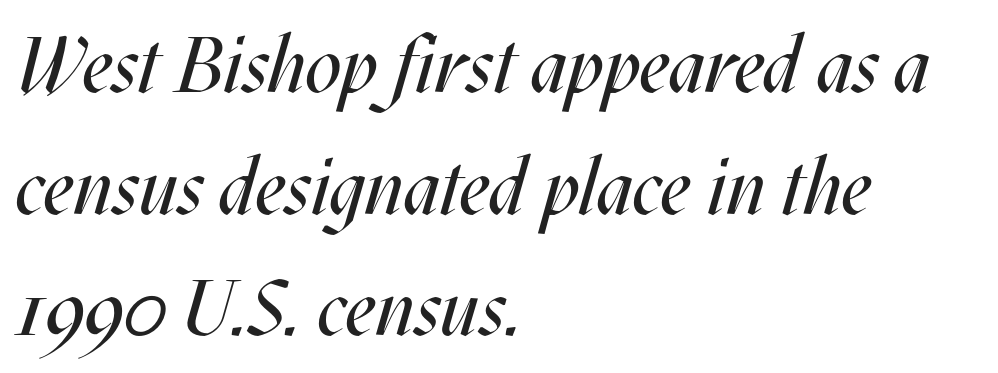
{"italic": "yes", "lean": "right", "slant_degrees": 17, "bold": "no", "weight": "regular", "width": "condensed", "stroke_contrast": "medium", "x_height": "large", "monospaced": "no", "underline": "no", "align": "left", "line_spacing": "normal", "line_spacing_ratio": 1.54, "letter_spacing": "normal", "letter_spacing_em": 0.0, "glyph_px": 79}
